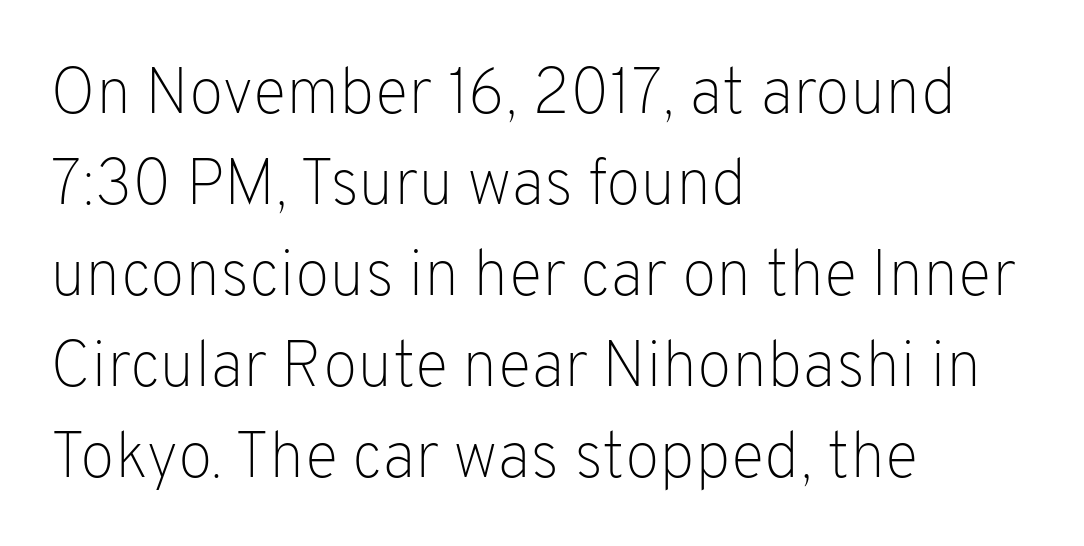
{"serif": "no", "italic": "no", "bold": "no", "weight": "light", "width": "normal", "stroke_contrast": "low", "x_height": "medium", "monospaced": "no", "underline": "no", "align": "left", "line_spacing": "normal", "line_spacing_ratio": 1.42, "letter_spacing": "normal", "letter_spacing_em": 0.0, "glyph_px": 64}
